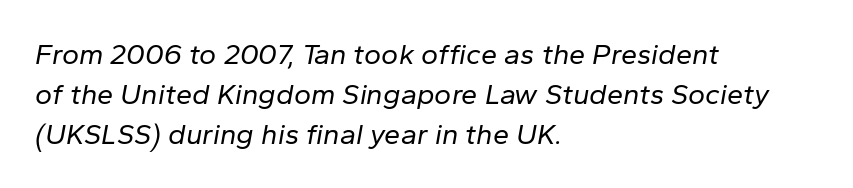
{"italic": "yes", "lean": "right", "slant_degrees": 10, "bold": "no", "weight": "regular", "width": "normal", "stroke_contrast": "low", "x_height": "medium", "monospaced": "no", "underline": "no", "align": "left", "line_spacing": "normal", "line_spacing_ratio": 1.38, "letter_spacing": "normal", "letter_spacing_em": 0.0, "glyph_px": 29}
